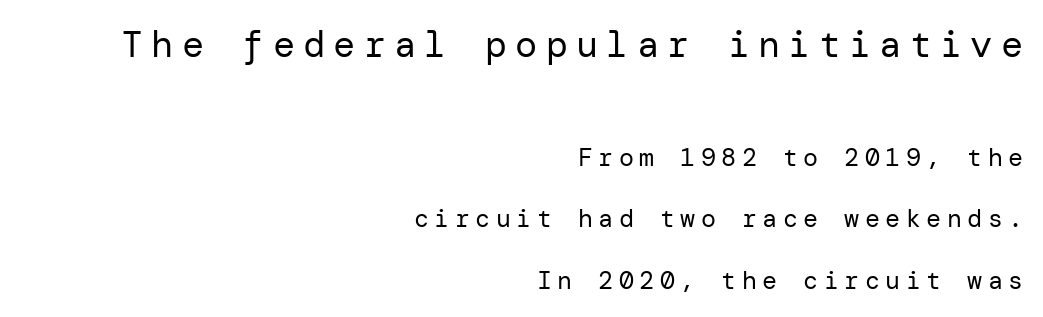
Bigger letters appear in the top chunk; the bottom chunk is reduced. Is the type heavy? It reads as light-to-regular instead. You could fit nearly another row in the gap between these rows. Any mark beneath the type? The region is blank. To sum up the face: it is a sans, with no serifs.
